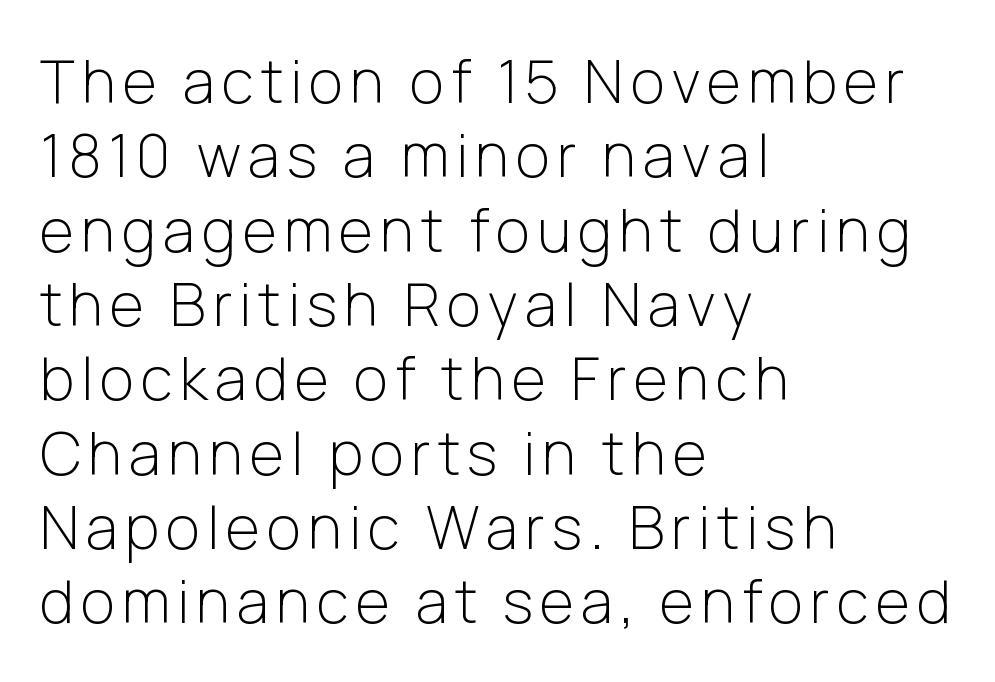
Q: Is the text bold? A: No.
Q: Is the text italic (slanted)? A: No, it is upright.
Q: Is the typeface a serif or a sans-serif typeface? A: Sans-serif.
Q: Is the text underlined? A: No.
Q: How is the paragraph aligned? A: Left-aligned.
Q: Is the spacing between lines tight, normal or loose? A: Normal.
Q: Width (condensed, normal, or wide)? A: Normal.
Q: Stroke contrast? A: Low.
Q: x-height? A: Medium.
Q: Monospaced? A: No.
